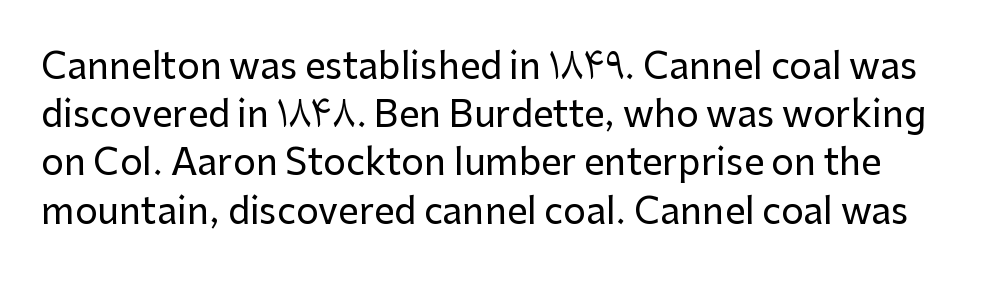
The image shows 36 px sans-serif type, upright; set normal line spacing (1.34x), normal letter spacing, not underlined; low stroke contrast and a medium x-height.
